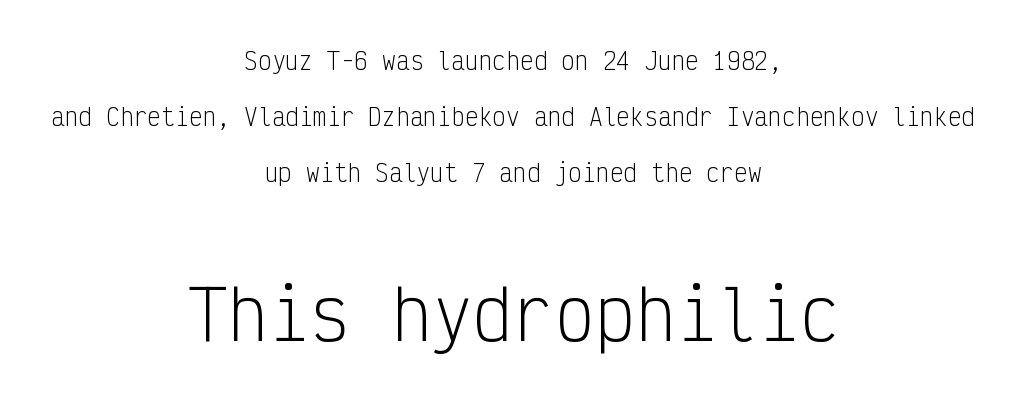
The area under the type is left untouched. Reading down the column, the eye jumps a long way to each next line. Typographically, this falls in the sans-serif category. These two chunks differ in scale, with the bottom chunk taking the larger measure. Do the letters lean? They stand straight. This rendering leaves character spacing at its baseline value.
